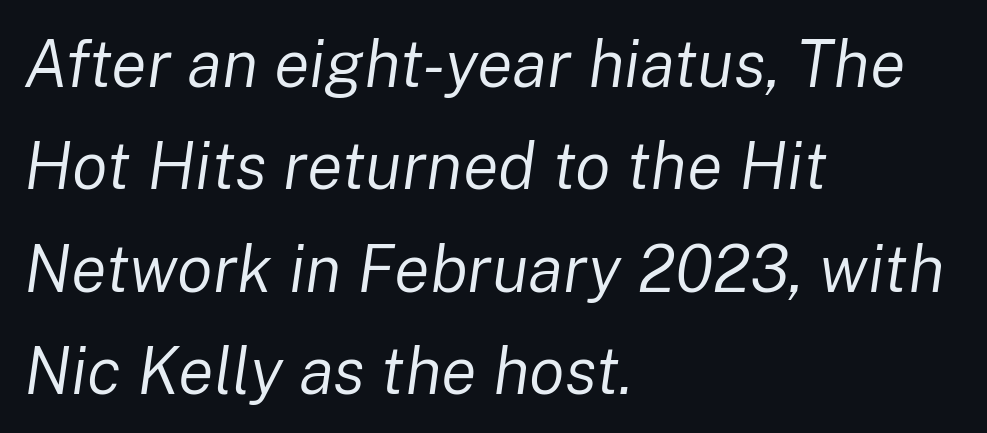
{"italic": "yes", "lean": "right", "slant_degrees": 8, "bold": "no", "weight": "regular", "width": "normal", "stroke_contrast": "low", "x_height": "medium", "monospaced": "no", "underline": "no", "align": "left", "line_spacing": "normal", "line_spacing_ratio": 1.55, "letter_spacing": "normal", "letter_spacing_em": 0.0, "glyph_px": 66}
